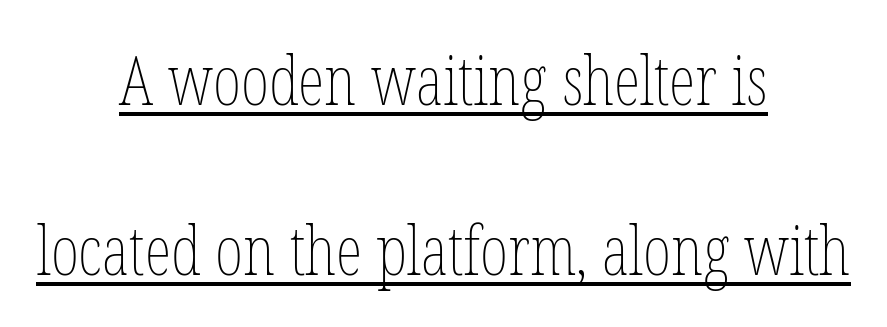
The image shows 68 px thin, condensed type, upright; set centered, loose line spacing (2.5x), normal letter spacing, underlined; low stroke contrast and a medium x-height.
